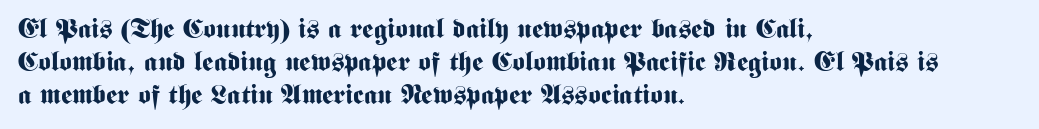
The image shows 27 px bold type, upright; set left-aligned, line spacing 1.22x, normal letter spacing, not underlined.
